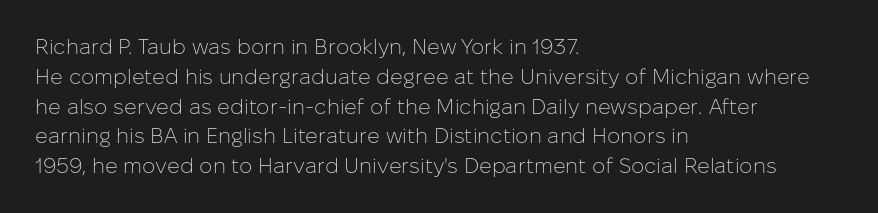
The image shows 21 px text type, upright; set left-aligned, normal line spacing (1.42x), normal letter spacing, not underlined.
